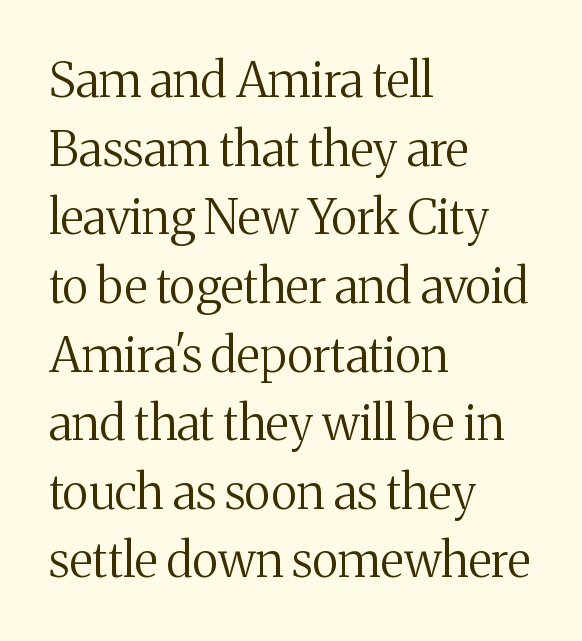
{"serif": "yes", "italic": "no", "bold": "no", "weight": "regular", "width": "normal", "stroke_contrast": "medium", "x_height": "medium", "monospaced": "no", "underline": "no", "align": "left", "line_spacing": "normal", "line_spacing_ratio": 1.43, "letter_spacing": "normal", "letter_spacing_em": 0.0, "glyph_px": 48}
